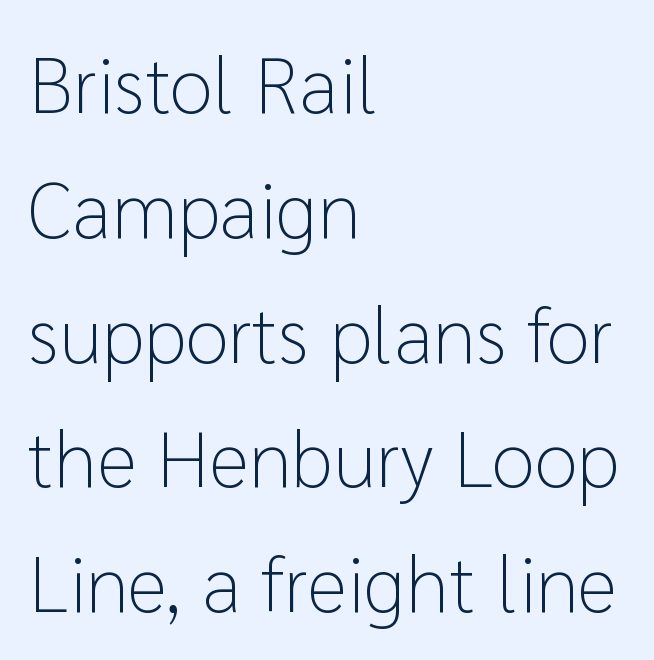
The image shows 79 px light sans-serif type, upright; set left-aligned, normal line spacing (1.58x), normal letter spacing, not underlined; low stroke contrast and a medium x-height.
